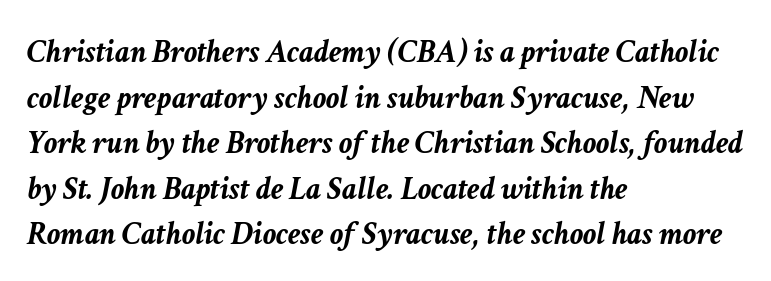
{"italic": "yes", "lean": "right", "slant_degrees": 11, "bold": "yes", "weight": "semibold", "width": "normal", "stroke_contrast": "low", "x_height": "medium", "monospaced": "no", "underline": "no", "align": "left", "line_spacing": "normal", "line_spacing_ratio": 1.38, "letter_spacing": "normal", "letter_spacing_em": 0.0, "glyph_px": 33}
